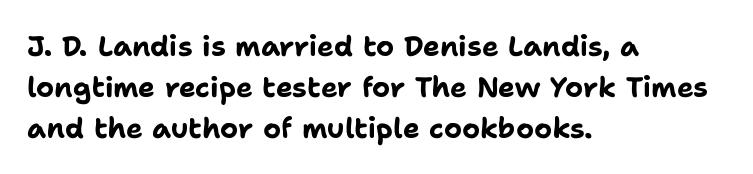
Q: Is the text bold? A: Yes.
Q: Is the text italic (slanted)? A: No, it is upright.
Q: Is the typeface a serif or a sans-serif typeface? A: Sans-serif.
Q: Is the text underlined? A: No.
Q: How is the paragraph aligned? A: Left-aligned.
Q: Is the spacing between letters normal or unusually wide? A: Normal.
Q: Is the spacing between lines tight, normal or loose? A: Normal.
Q: Width (condensed, normal, or wide)? A: Normal.
Q: Stroke contrast? A: Low.
Q: x-height? A: Medium.
Q: Monospaced? A: No.
